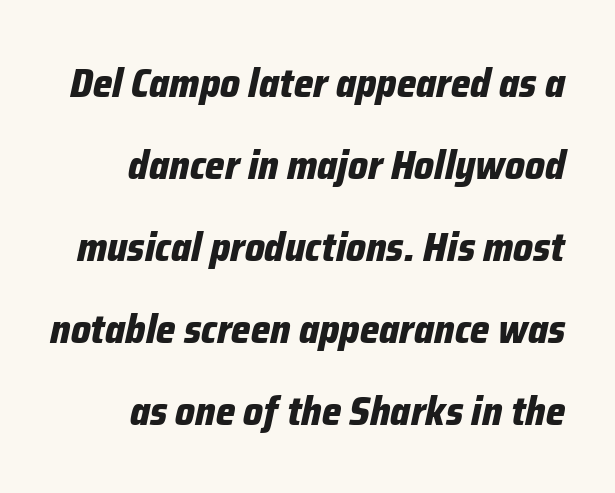
Q: Is the text bold? A: Yes.
Q: Is the text italic (slanted)? A: Yes, it leans right by about 12 degrees.
Q: Is the text underlined? A: No.
Q: How is the paragraph aligned? A: Right-aligned.
Q: Is the spacing between letters normal or unusually wide? A: Normal.
Q: Is the spacing between lines tight, normal or loose? A: Loose.
Q: Width (condensed, normal, or wide)? A: Condensed.
Q: Stroke contrast? A: Low.
Q: x-height? A: Medium.
Q: Monospaced? A: No.
